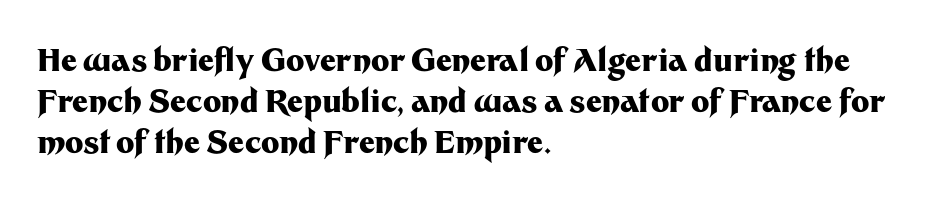
{"serif": "no", "italic": "no", "bold": "yes", "weight": "heavy", "width": "normal", "stroke_contrast": "medium", "x_height": "medium", "monospaced": "no", "underline": "no", "align": "left", "line_spacing": "normal", "line_spacing_ratio": 1.32, "letter_spacing": "normal", "letter_spacing_em": 0.0, "glyph_px": 31}
